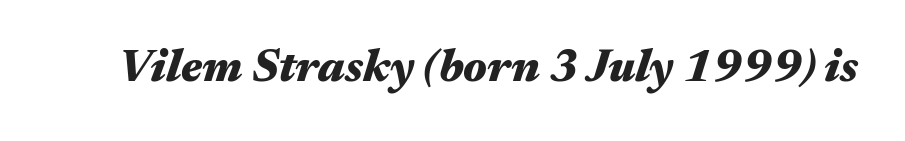
Look at the stroke-to-counter ratio: heavy, a bold. Character widths vary here, with narrow letters taking less room than wide ones. The whole block is typeset with a tilt. Letter spacing: default.
